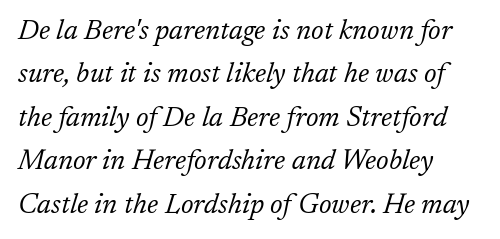
The image shows 28 px light serif type, italic (leaning right); set left-aligned, normal line spacing (1.55x), normal letter spacing, not underlined; low stroke contrast and a medium x-height.
